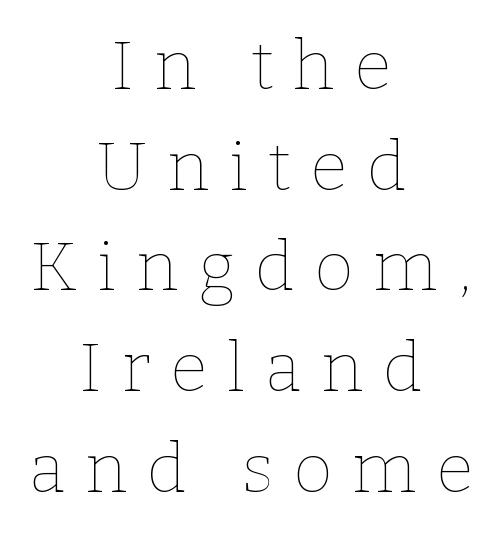
The image shows 68 px thin type, upright; set centered, normal line spacing (1.48x), unusually wide letter spacing (+0.29 em), not underlined; low stroke contrast and a medium x-height.
